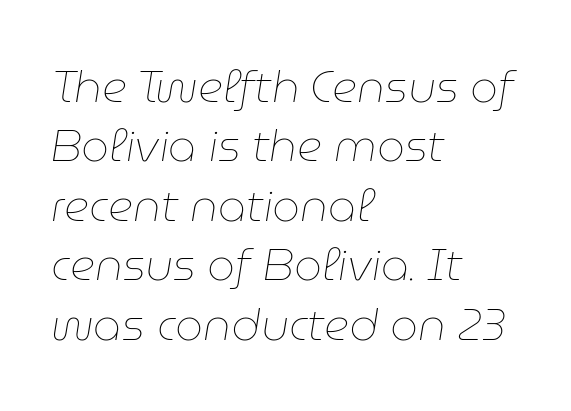
Just letters on the line, the space beneath them empty. Slanted lettering throughout. Each new line begins a customary step beneath the previous one. Stem width sits at or under what a default text font uses. A student would call this left alignment; a typographer would say flush left, rag right. Words appear dense and cohesive because spacing is normal.
